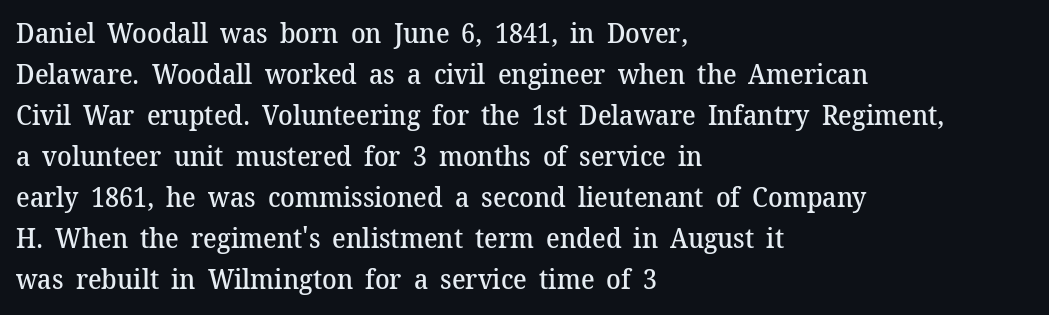
{"italic": "no", "bold": "semi", "underline": "no", "align": "left", "line_spacing": "normal", "line_spacing_ratio": 1.52, "letter_spacing": "normal", "letter_spacing_em": 0.0, "glyph_px": 27}
